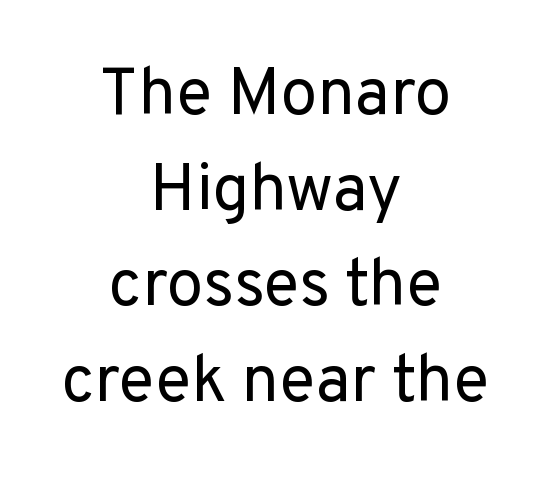
The image shows 66 px regular-weight sans-serif type, upright; set centered, normal line spacing (1.45x), normal letter spacing, not underlined; low stroke contrast and a medium x-height.
